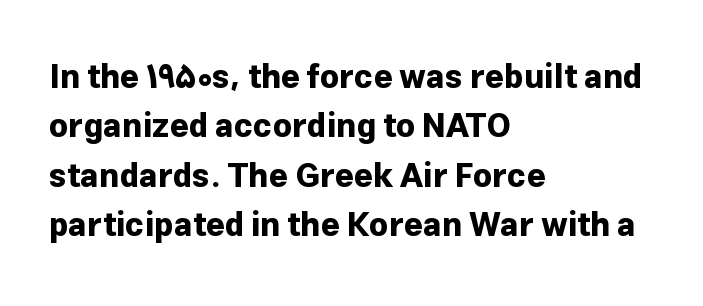
Q: Is the text bold? A: Yes.
Q: Is the text italic (slanted)? A: No, it is upright.
Q: Is the typeface a serif or a sans-serif typeface? A: Sans-serif.
Q: Is the text underlined? A: No.
Q: How is the paragraph aligned? A: Left-aligned.
Q: Is the spacing between letters normal or unusually wide? A: Normal.
Q: Is the spacing between lines tight, normal or loose? A: Normal.
Q: Width (condensed, normal, or wide)? A: Normal.
Q: Stroke contrast? A: Low.
Q: x-height? A: Medium.
Q: Monospaced? A: No.
